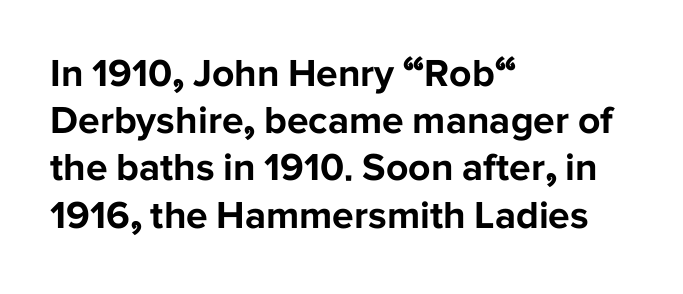
Q: Is the text bold? A: Yes.
Q: Is the text italic (slanted)? A: No, it is upright.
Q: Is the typeface a serif or a sans-serif typeface? A: Sans-serif.
Q: Is the text underlined? A: No.
Q: How is the paragraph aligned? A: Left-aligned.
Q: Is the spacing between letters normal or unusually wide? A: Normal.
Q: Width (condensed, normal, or wide)? A: Normal.
Q: Stroke contrast? A: Low.
Q: x-height? A: Medium.
Q: Monospaced? A: No.
